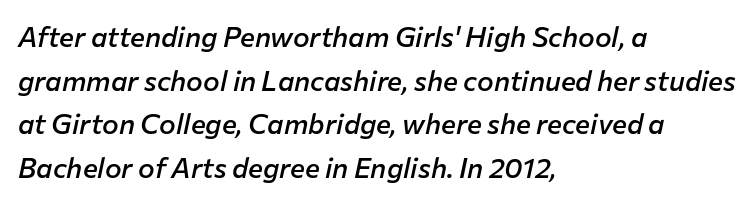
Q: Is the text bold? A: Semi-bold.
Q: Is the text italic (slanted)? A: Yes, it leans right by about 12 degrees.
Q: Is the text underlined? A: No.
Q: How is the paragraph aligned? A: Left-aligned.
Q: Is the spacing between letters normal or unusually wide? A: Normal.
Q: Is the spacing between lines tight, normal or loose? A: Normal.
Q: Width (condensed, normal, or wide)? A: Normal.
Q: Stroke contrast? A: Low.
Q: x-height? A: Medium.
Q: Monospaced? A: No.
